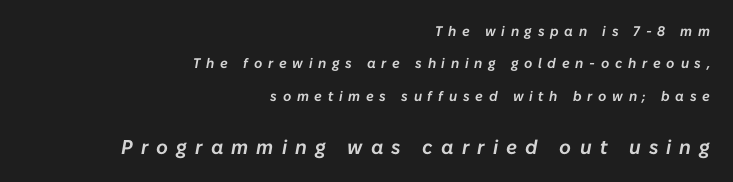
The image shows 20 px text type, italic (leaning right); set right-aligned, loose line spacing (2.32x), unusually wide letter spacing (+0.41 em), not underlined; the second (bottom) block is 1.43x larger.
